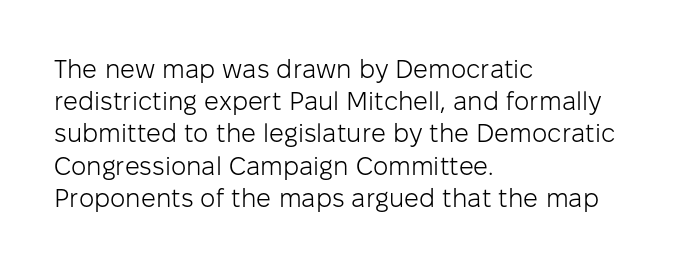
The image shows 26 px text type, upright; set left-aligned, line spacing 1.24x, normal letter spacing, not underlined.
